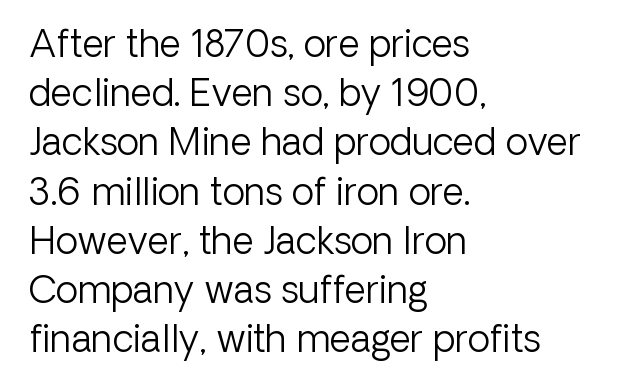
The image shows 37 px light sans-serif type, upright; set left-aligned, normal line spacing (1.33x), normal letter spacing, not underlined; low stroke contrast and a medium x-height.
